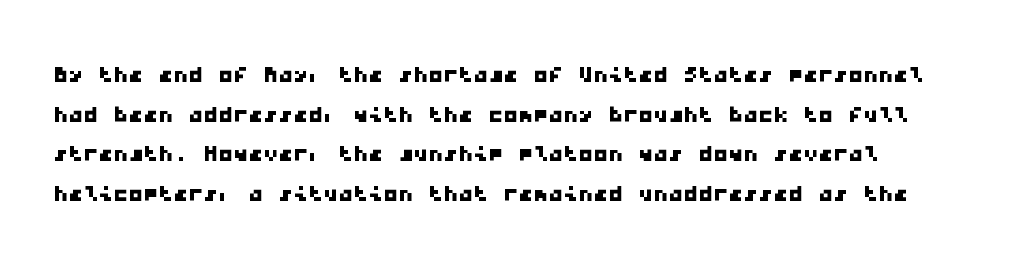
These lines are rendered in a fixed-pitch font. Classification — sans serif. Inter-character spacing is left at the font's built-in metrics. A typesetter would call this leading conventional body-copy spacing.
